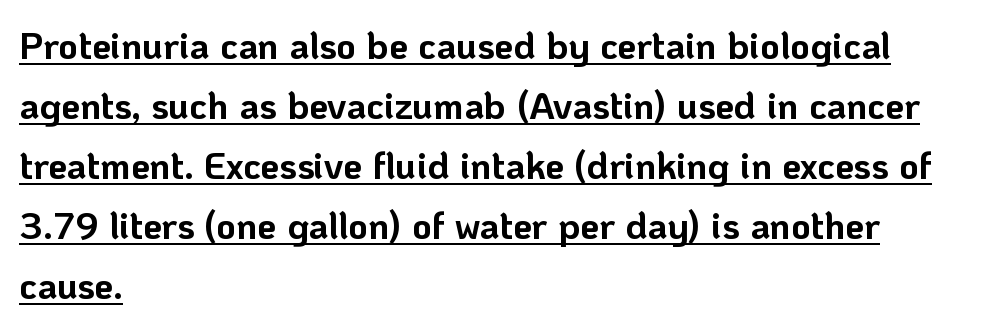
{"serif": "no", "italic": "no", "bold": "yes", "weight": "bold", "width": "normal", "stroke_contrast": "low", "x_height": "medium", "monospaced": "no", "underline": "yes", "align": "left", "line_spacing": "normal", "line_spacing_ratio": 1.58, "letter_spacing": "normal", "letter_spacing_em": 0.0, "glyph_px": 38}
